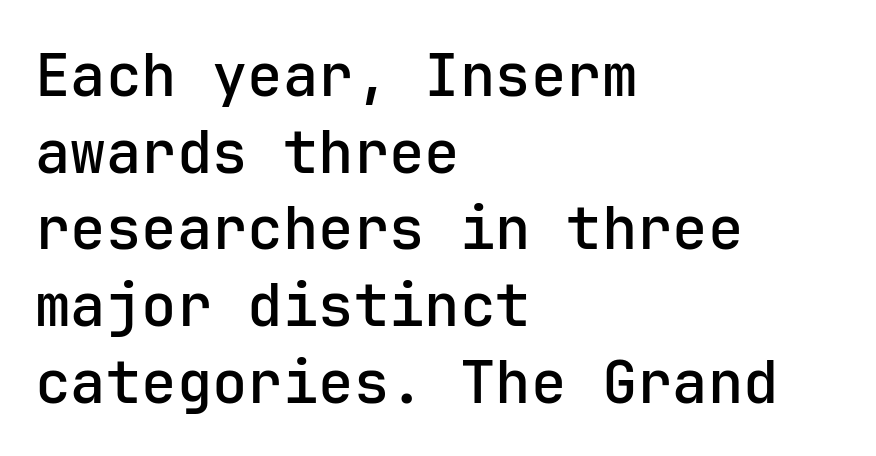
Q: Is the text bold? A: Semi-bold.
Q: Is the text italic (slanted)? A: No, it is upright.
Q: Is the typeface a serif or a sans-serif typeface? A: Sans-serif.
Q: Is the text underlined? A: No.
Q: How is the paragraph aligned? A: Left-aligned.
Q: Is the spacing between letters normal or unusually wide? A: Normal.
Q: Is the spacing between lines tight, normal or loose? A: Normal.
Q: Width (condensed, normal, or wide)? A: Normal.
Q: Stroke contrast? A: Low.
Q: x-height? A: Medium.
